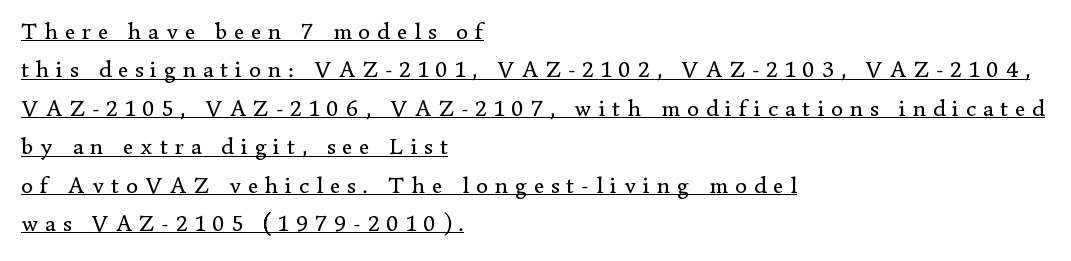
The image shows 24 px text type, upright; set left-aligned, normal line spacing (1.6x), unusually wide letter spacing (+0.29 em), underlined.
